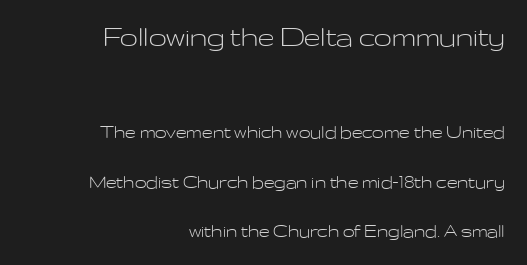
The image shows 32 px light, wide sans-serif type, upright; set right-aligned, loose line spacing (2.34x), normal letter spacing, not underlined; the first (top) block is 1.52x larger; low stroke contrast and a medium x-height.
